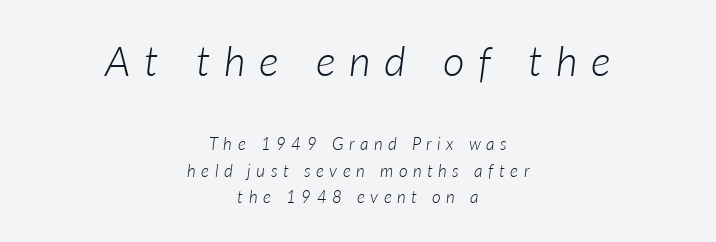
{"italic": "yes", "lean": "right", "slant_degrees": 7, "bold": "no", "weight": "light", "width": "normal", "stroke_contrast": "low", "x_height": "medium", "monospaced": "no", "underline": "no", "align": "center", "line_spacing": "normal", "line_spacing_ratio": 1.56, "letter_spacing": "wide", "letter_spacing_em": 0.32, "larger_block": "first", "size_ratio": 2.47, "glyph_px": 42}
